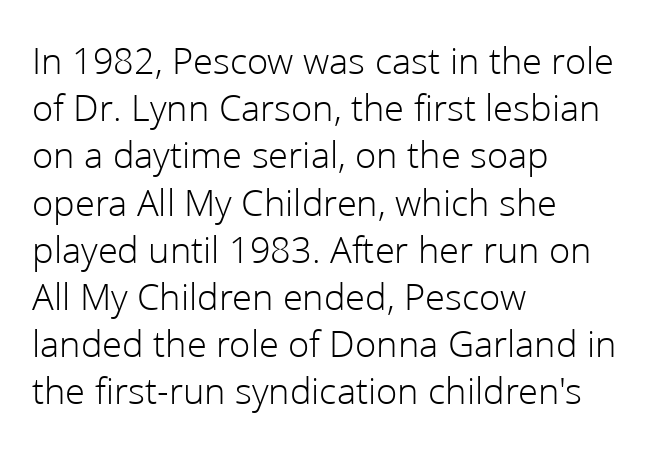
Quick note: not italic, upright. The text block is weighted toward the left margin, trailing off unevenly rightward. Compared with a typical body face, this is equally light or lighter still. There is no visible air inserted between adjacent glyphs. Letterform terminals end flat and unadorned throughout the passage. Underlining? Definitely not there.
